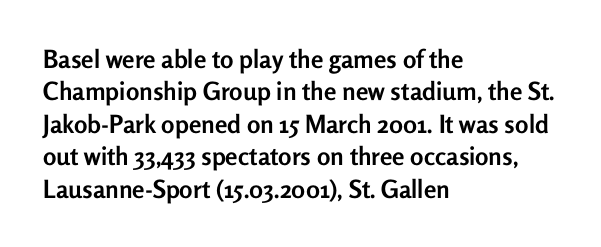
{"italic": "no", "bold": "yes", "underline": "no", "align": "left", "line_spacing": "normal", "line_spacing_ratio": 1.3, "letter_spacing": "normal", "letter_spacing_em": 0.0, "glyph_px": 25}
